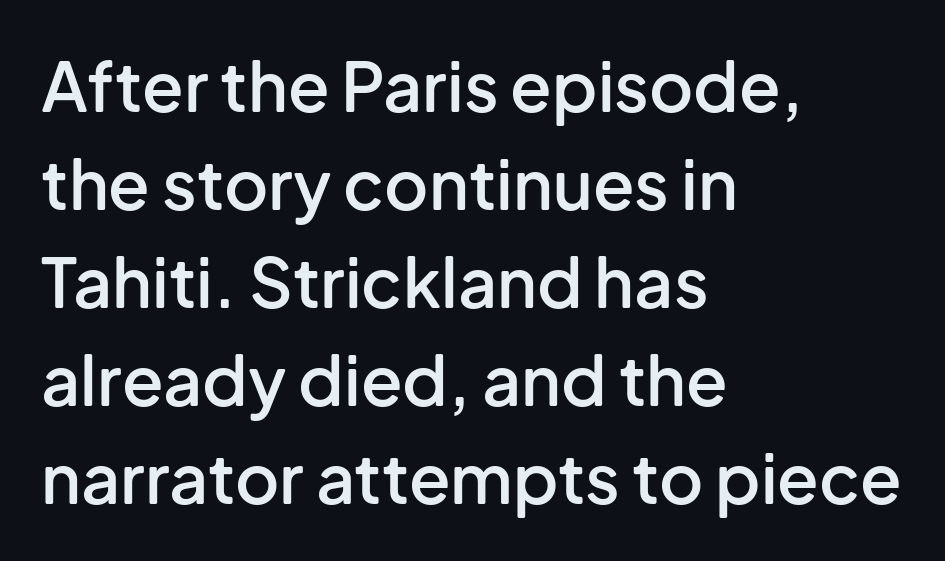
The area under the type is left untouched. The designer left line spacing at the default. Spacing verdict: proportional, widths tailored to each character. Look at the bottom of the vertical strokes: they stop flat, with no serifs. The lines in this sample share a left origin and differ only in where they stop. Vertical strokes here are truly vertical.
